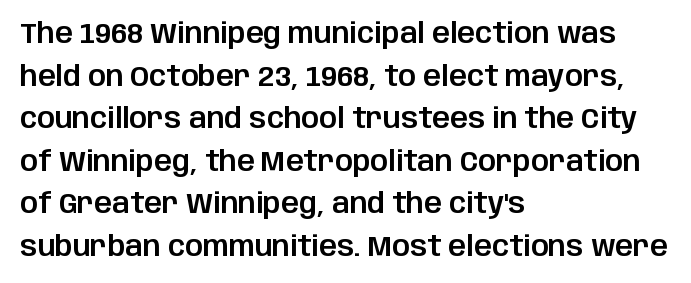
Tall strokes in this sample are plumb rather than angled. A typesetter would call this leading conventional body-copy spacing. Plain, unruled lines of type. The compositor pushed each line to the left boundary. Note the varied advance widths — an 'i' is clearly narrower than an 'm'.
